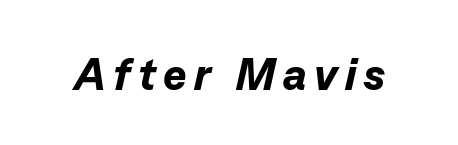
Q: Is the text bold? A: Yes.
Q: Is the text italic (slanted)? A: Yes, it leans right by about 13 degrees.
Q: Is the text underlined? A: No.
Q: Width (condensed, normal, or wide)? A: Normal.
Q: Stroke contrast? A: Low.
Q: x-height? A: Medium.
Q: Monospaced? A: No.
